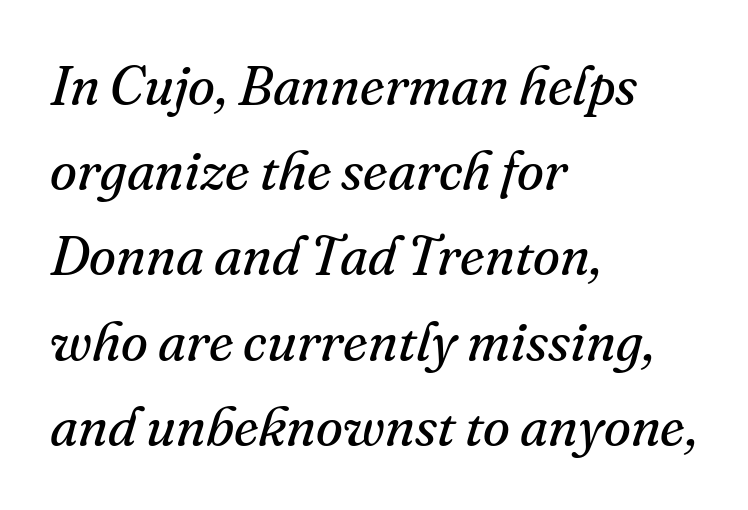
The image shows 55 px regular-weight serif type, italic (leaning right); set left-aligned, normal line spacing (1.55x), normal letter spacing, not underlined; medium stroke contrast and a small x-height.
